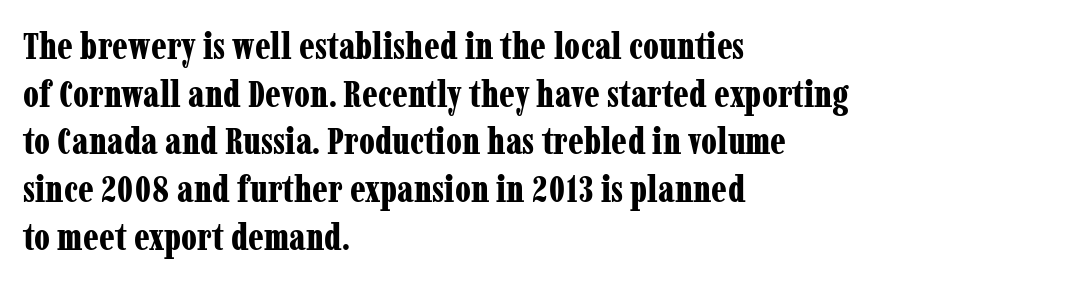
The image shows 37 px bold, condensed serif type, upright; set left-aligned, normal line spacing (1.29x), normal letter spacing, not underlined; low stroke contrast and a medium x-height.
